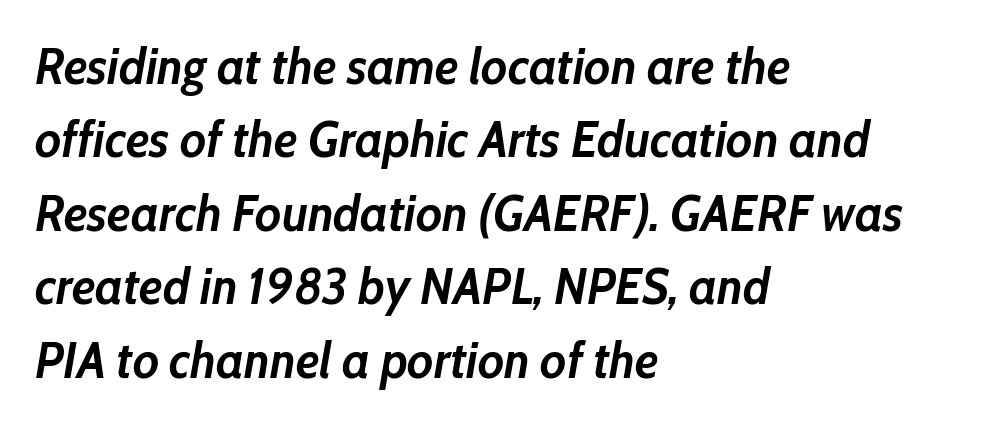
Q: Is the text bold? A: Yes.
Q: Is the text italic (slanted)? A: Yes, it leans right by about 10 degrees.
Q: Is the text underlined? A: No.
Q: How is the paragraph aligned? A: Left-aligned.
Q: Is the spacing between letters normal or unusually wide? A: Normal.
Q: Is the spacing between lines tight, normal or loose? A: Normal.
Q: Width (condensed, normal, or wide)? A: Normal.
Q: Stroke contrast? A: Low.
Q: x-height? A: Medium.
Q: Monospaced? A: No.
